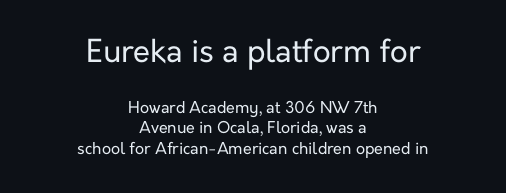
The image shows 31 px regular-weight sans-serif type, upright; set centered, normal line spacing (1.27x), normal letter spacing, not underlined; the first (top) block is 1.94x larger; low stroke contrast and a medium x-height.
